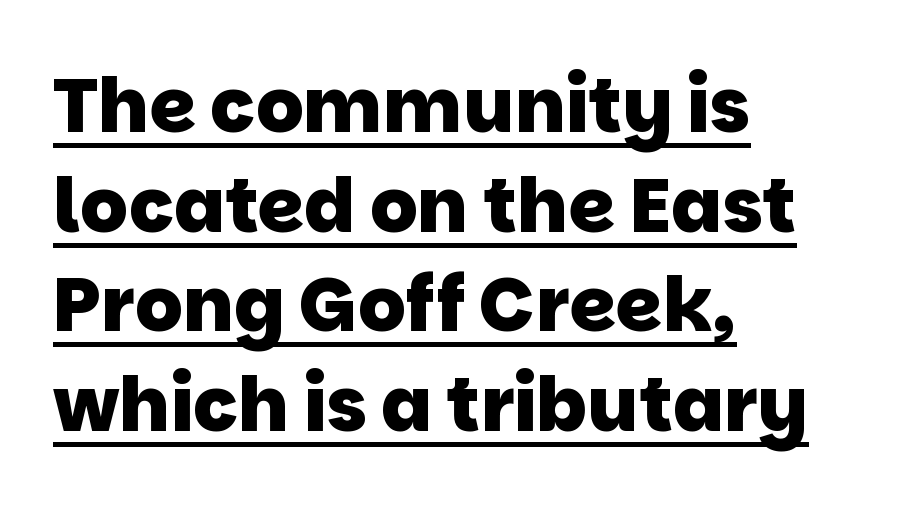
Q: Is the text bold? A: Yes.
Q: Is the typeface a serif or a sans-serif typeface? A: Sans-serif.
Q: Is the text underlined? A: Yes.
Q: How is the paragraph aligned? A: Left-aligned.
Q: Is the spacing between letters normal or unusually wide? A: Normal.
Q: Is the spacing between lines tight, normal or loose? A: Normal.
Q: Width (condensed, normal, or wide)? A: Normal.
Q: Stroke contrast? A: Low.
Q: x-height? A: Large.
Q: Monospaced? A: No.
